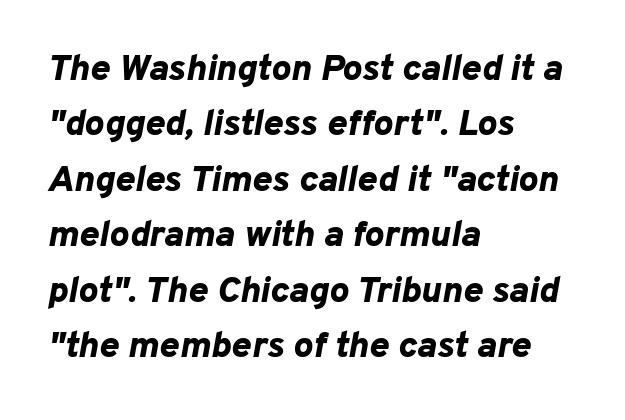
Nothing unusual about the tracking: characters are spaced as the font intends. A typesetter would call this proportional, since set widths differ per character. Compared with an ordinary text face, these strokes are far heavier — a full bold. The words here are not underlined. The passage is arranged the way most books set body copy — flush left.
